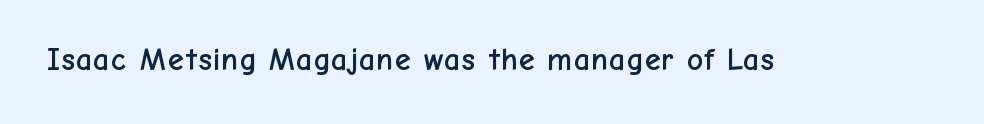
{"serif": "no", "italic": "no", "width": "normal", "stroke_contrast": "low", "x_height": "medium", "monospaced": "no", "underline": "no", "letter_spacing": "normal", "letter_spacing_em": 0.0, "glyph_px": 32}
